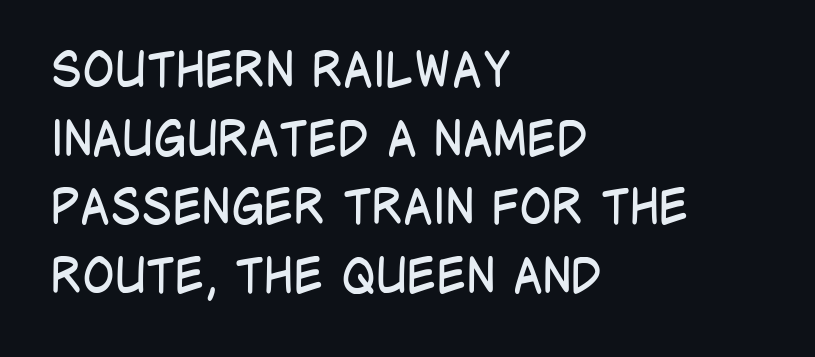
{"serif": "no", "italic": "no", "bold": "no", "weight": "regular", "width": "condensed", "stroke_contrast": "low", "x_height": "large", "monospaced": "no", "underline": "no", "align": "left", "line_spacing": "normal", "line_spacing_ratio": 1.43, "letter_spacing": "normal", "letter_spacing_em": 0.0, "glyph_px": 48}
